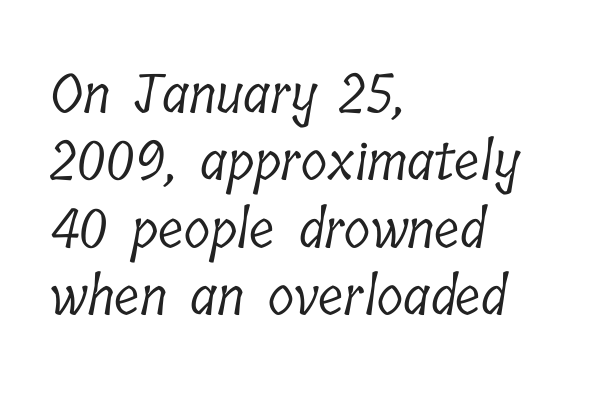
The image shows 54 px light, condensed serif type; set left-aligned, normal line spacing (1.25x), normal letter spacing, not underlined; low stroke contrast and a medium x-height.
